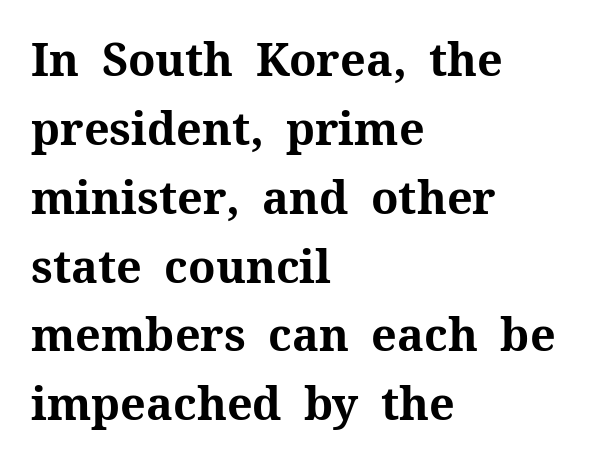
{"serif": "yes", "italic": "no", "bold": "yes", "weight": "bold", "width": "normal", "stroke_contrast": "medium", "x_height": "medium", "monospaced": "no", "underline": "no", "align": "left", "line_spacing": "normal", "line_spacing_ratio": 1.53, "letter_spacing": "normal", "letter_spacing_em": 0.0, "glyph_px": 45}
